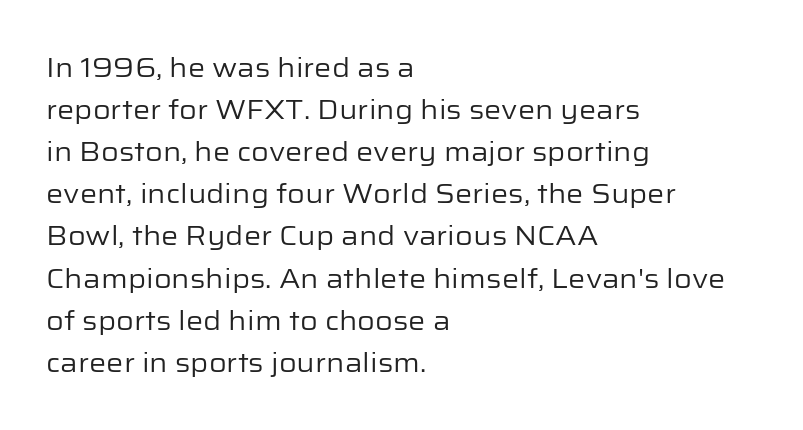
{"italic": "no", "bold": "no", "underline": "no", "align": "left", "line_spacing": "normal", "line_spacing_ratio": 1.56, "letter_spacing": "normal", "letter_spacing_em": 0.0, "glyph_px": 27}
